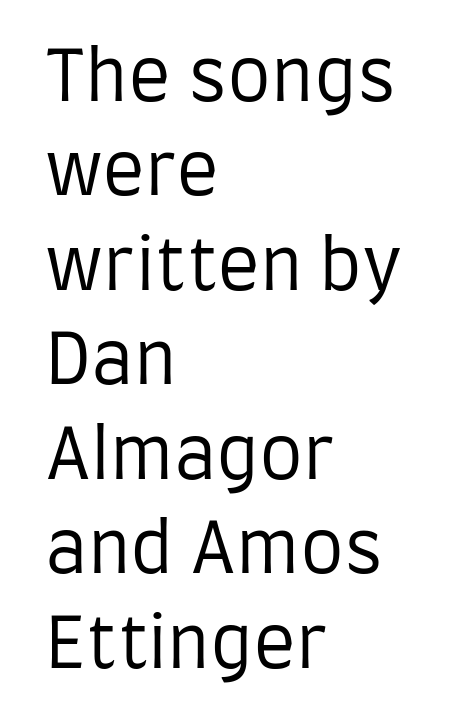
The image shows 70 px regular-weight, condensed sans-serif type, upright; set left-aligned, normal line spacing (1.35x), normal letter spacing, not underlined; low stroke contrast and a large x-height.
